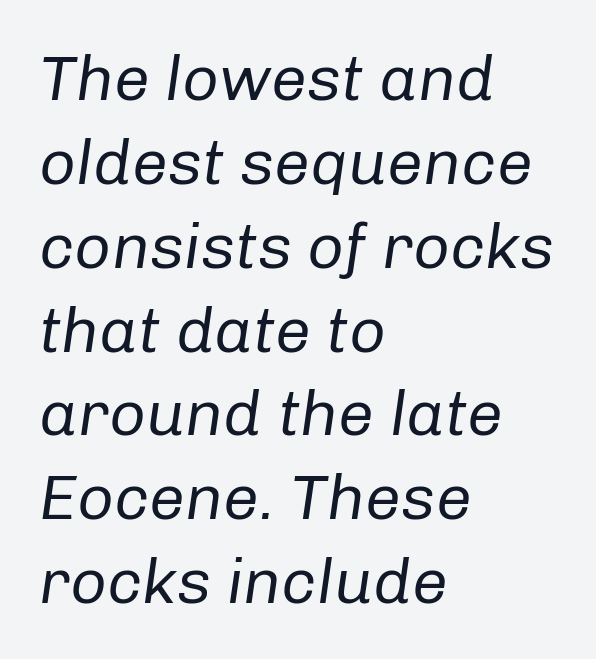
{"italic": "yes", "lean": "right", "slant_degrees": 8, "bold": "no", "weight": "regular", "width": "normal", "stroke_contrast": "low", "x_height": "medium", "monospaced": "no", "underline": "no", "align": "left", "line_spacing": "normal", "line_spacing_ratio": 1.31, "letter_spacing": "normal", "letter_spacing_em": 0.0, "glyph_px": 64}
